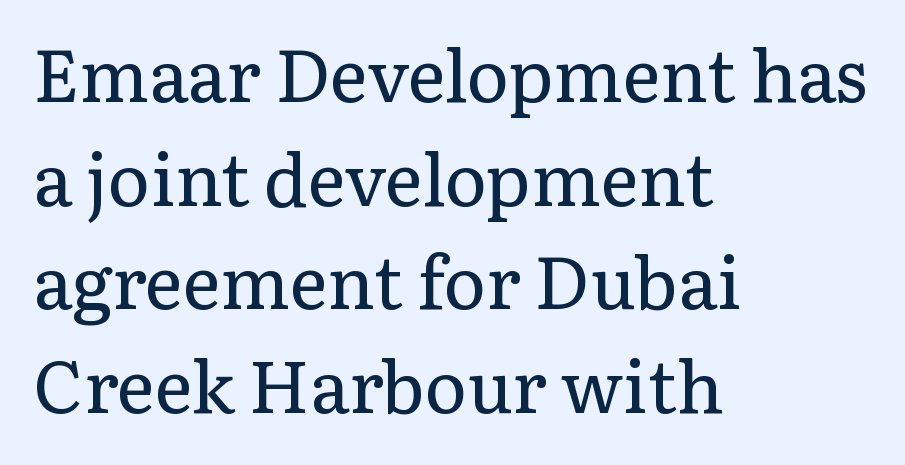
The rows are spaced the way most documents space them. The passage shown is typed in a proportional face where columns would drift. The foot of each line stays bare and open. These lines stack with their left ends in a neat column.
